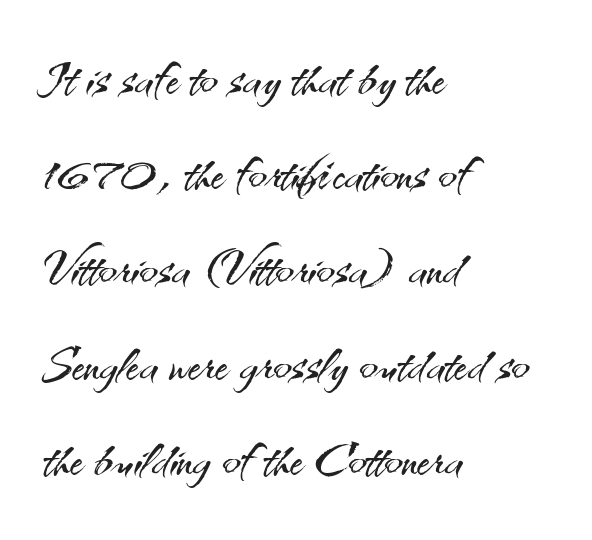
The face used here is a sans, in the tradition of grotesques and geometrics. Vertical stems look standard width or narrower in stroke. The specimen omits any rule beneath the text block's lines. This sample is left-justified, so line endings fall wherever the words run out. The letterforms sit shoulder to shoulder at normal distance.
